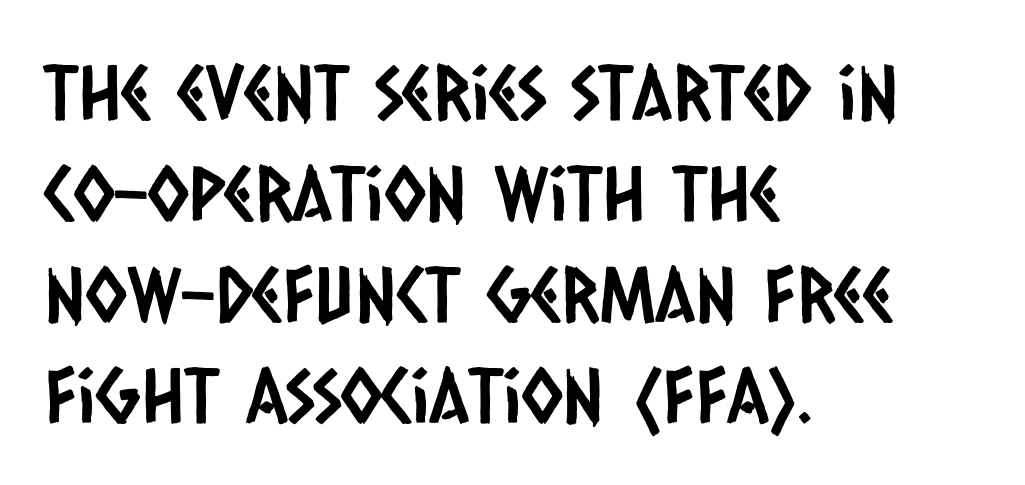
A normal amount of white space separates one row of letters from the next. The rendering keeps characters at their native spacing. You could not count columns in this text — the font is proportionally spaced. Nope, no serifs anywhere on these letters.
